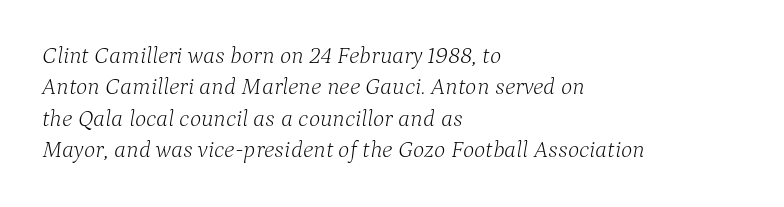
Q: Is the text bold? A: No.
Q: Is the text italic (slanted)? A: Yes, it leans right by about 9 degrees.
Q: Is the text underlined? A: No.
Q: How is the paragraph aligned? A: Left-aligned.
Q: Is the spacing between letters normal or unusually wide? A: Normal.
Q: Is the spacing between lines tight, normal or loose? A: Normal.
